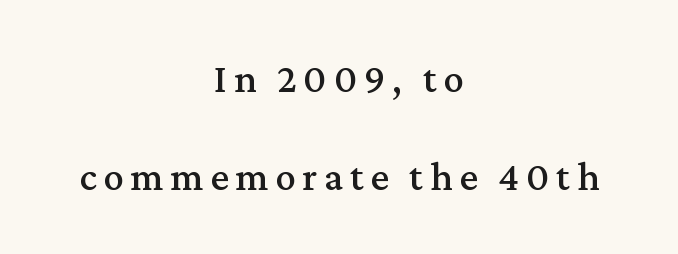
{"serif": "yes", "italic": "no", "width": "normal", "stroke_contrast": "medium", "x_height": "medium", "monospaced": "no", "underline": "no", "align": "center", "line_spacing": "loose", "line_spacing_ratio": 2.39, "glyph_px": 41}
